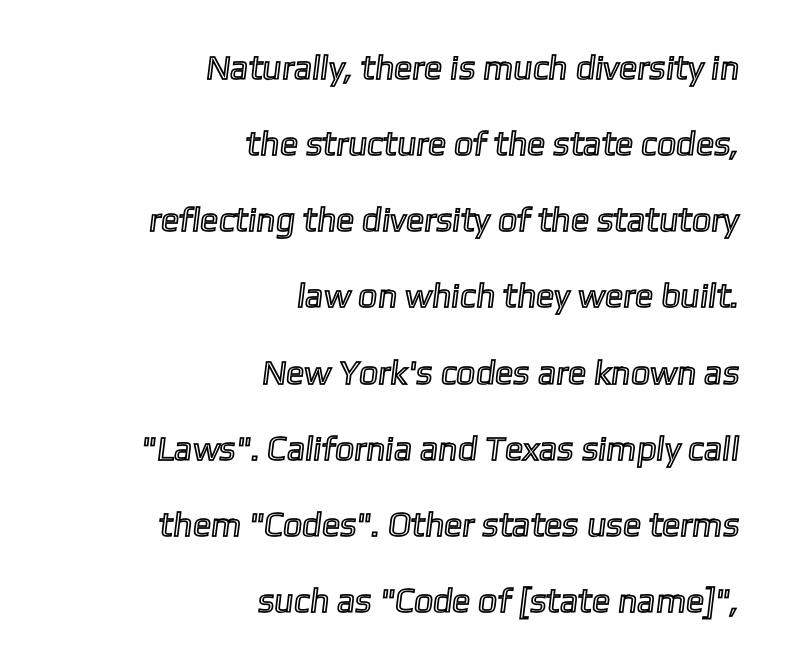
Q: Is the text underlined? A: No.
Q: How is the paragraph aligned? A: Right-aligned.
Q: Is the spacing between letters normal or unusually wide? A: Normal.
Q: Is the spacing between lines tight, normal or loose? A: Loose.
Q: Width (condensed, normal, or wide)? A: Normal.
Q: x-height? A: Medium.
Q: Monospaced? A: No.
